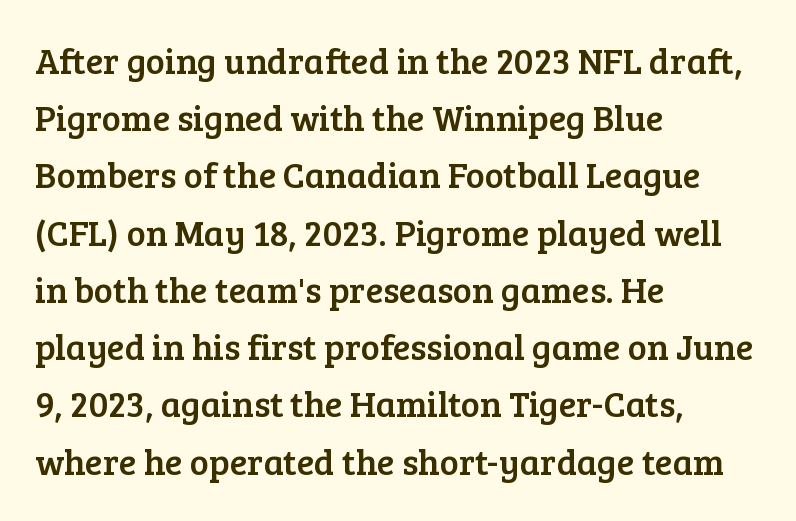
Q: Is the text italic (slanted)? A: No, it is upright.
Q: Is the typeface a serif or a sans-serif typeface? A: Serif.
Q: Is the text underlined? A: No.
Q: How is the paragraph aligned? A: Left-aligned.
Q: Is the spacing between letters normal or unusually wide? A: Normal.
Q: Is the spacing between lines tight, normal or loose? A: Normal.
Q: Width (condensed, normal, or wide)? A: Normal.
Q: Stroke contrast? A: Low.
Q: x-height? A: Medium.
Q: Monospaced? A: No.
